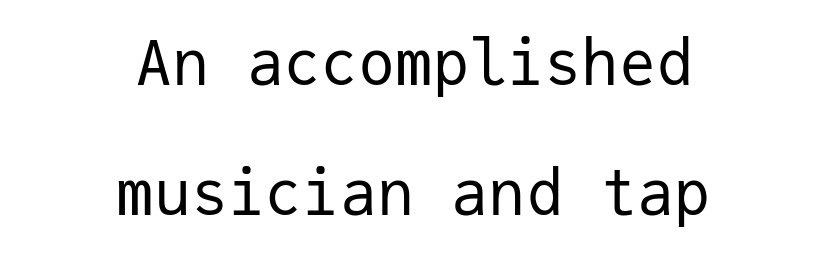
The image shows 62 px regular-weight sans-serif type, upright, monospaced; set centered, loose line spacing (2.1x), normal letter spacing, not underlined; low stroke contrast and a medium x-height.
